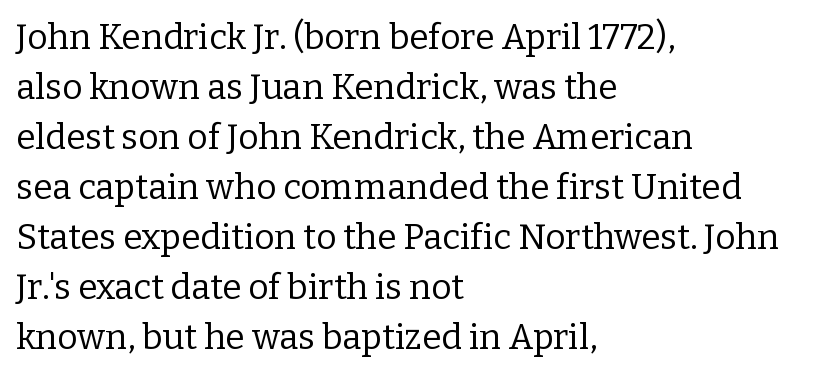
Q: Is the text bold? A: No.
Q: Is the text italic (slanted)? A: No, it is upright.
Q: Is the typeface a serif or a sans-serif typeface? A: Serif.
Q: Is the text underlined? A: No.
Q: How is the paragraph aligned? A: Left-aligned.
Q: Is the spacing between letters normal or unusually wide? A: Normal.
Q: Is the spacing between lines tight, normal or loose? A: Normal.
Q: Width (condensed, normal, or wide)? A: Normal.
Q: Stroke contrast? A: Low.
Q: x-height? A: Medium.
Q: Monospaced? A: No.
